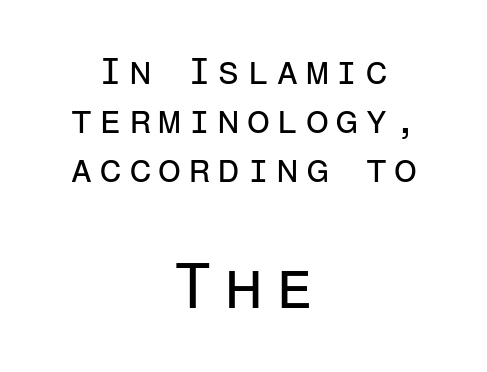
Look at the bottom of the vertical strokes: they stop flat, with no serifs. Interline gaps are of average width in this sample. Nothing heavy about these letters — not bold at all. Note the uniform advance width — an 'i' takes as much space as an 'm'. Compare the two chunks: the lower has the greater cap height.
